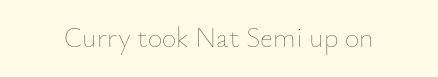
Proportional: the letters do not fall into vertical columns. A bare baseline throughout the passage. The gaps between neighbouring characters are ordinary and unremarkable. Italic: no, the glyphs are upright roman.
